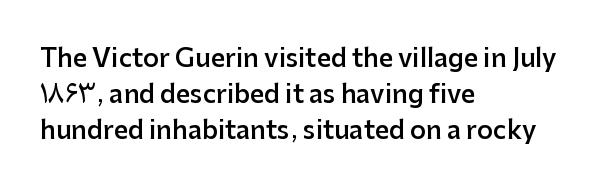
Caption: semibold face, moderately heavy strokes. Type without underlining. Quick note: interline space is typical. Vertical strokes here are truly vertical. Caption: multi-line text, flush left, ragged right.
